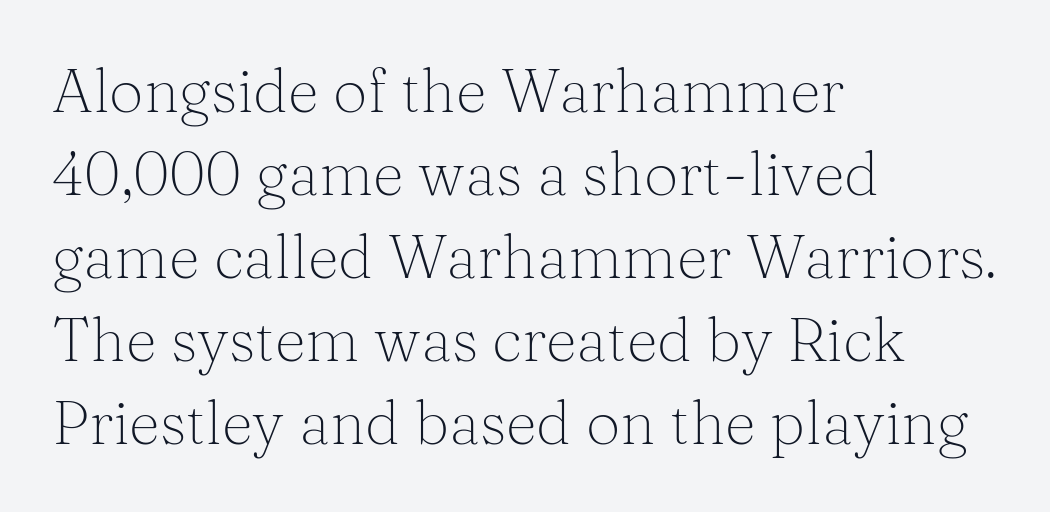
Decoration check: the copy has no underline. Summary of weight: not heavy and not bold. The axis of the letterforms is exactly vertical. Glyph-to-glyph distance matches everyday printed text.
